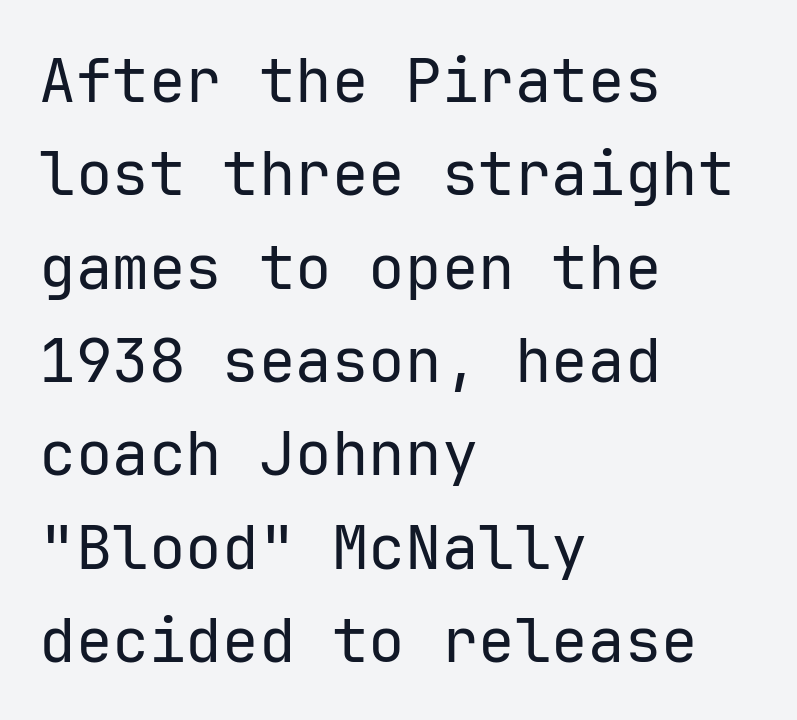
The image shows 61 px regular-weight sans-serif type, upright; set left-aligned, normal line spacing (1.53x), normal letter spacing, not underlined; low stroke contrast and a medium x-height.
